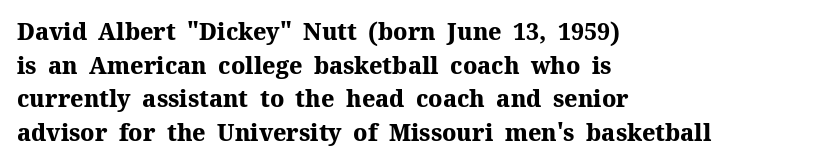
The image shows 23 px bold type, upright; set left-aligned, normal line spacing (1.46x), normal letter spacing, not underlined.
